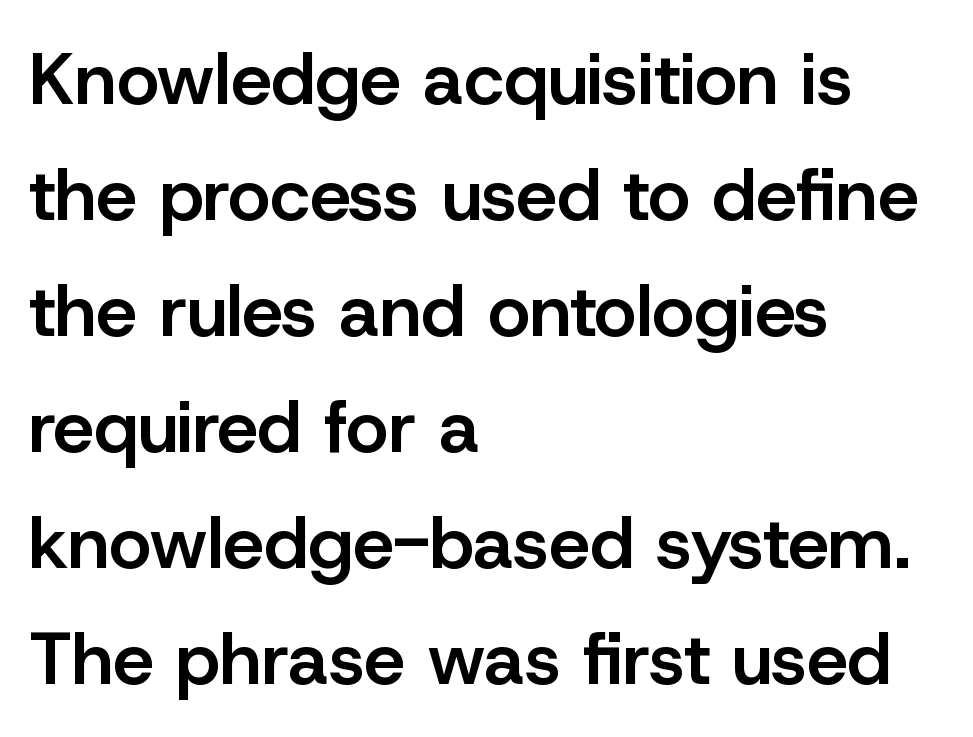
{"serif": "no", "italic": "no", "bold": "semi", "weight": "semibold", "width": "normal", "stroke_contrast": "low", "x_height": "medium", "monospaced": "no", "underline": "no", "align": "left", "line_spacing": "normal", "line_spacing_ratio": 1.59, "letter_spacing": "normal", "letter_spacing_em": 0.0, "glyph_px": 73}
